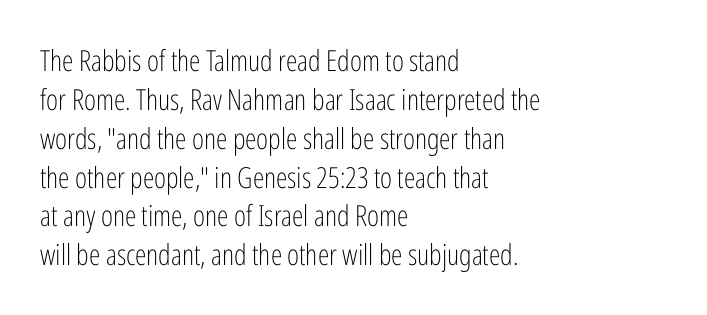
Q: Is the text bold? A: No.
Q: Is the text italic (slanted)? A: No, it is upright.
Q: Is the typeface a serif or a sans-serif typeface? A: Sans-serif.
Q: Is the text underlined? A: No.
Q: How is the paragraph aligned? A: Left-aligned.
Q: Is the spacing between letters normal or unusually wide? A: Normal.
Q: Is the spacing between lines tight, normal or loose? A: Normal.
Q: Width (condensed, normal, or wide)? A: Condensed.
Q: Stroke contrast? A: Low.
Q: x-height? A: Medium.
Q: Monospaced? A: No.
